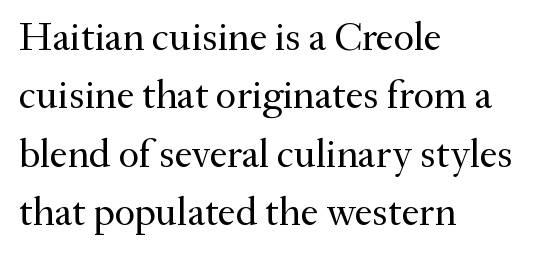
Q: Is the text bold? A: No.
Q: Is the text italic (slanted)? A: No, it is upright.
Q: Is the typeface a serif or a sans-serif typeface? A: Serif.
Q: Is the text underlined? A: No.
Q: How is the paragraph aligned? A: Left-aligned.
Q: Is the spacing between letters normal or unusually wide? A: Normal.
Q: Is the spacing between lines tight, normal or loose? A: Normal.
Q: Width (condensed, normal, or wide)? A: Normal.
Q: Stroke contrast? A: Medium.
Q: x-height? A: Small.
Q: Monospaced? A: No.
